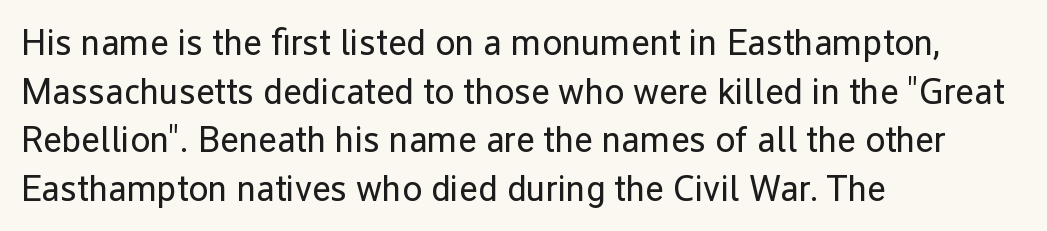
The image shows 36 px regular-weight sans-serif type, upright; set left-aligned, normal line spacing (1.35x), normal letter spacing, not underlined; low stroke contrast and a medium x-height.
